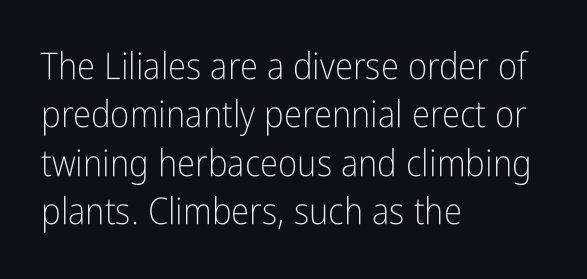
{"serif": "no", "italic": "no", "bold": "no", "weight": "light", "width": "condensed", "stroke_contrast": "low", "x_height": "medium", "monospaced": "no", "underline": "no", "align": "left", "line_spacing": "normal", "line_spacing_ratio": 1.31, "letter_spacing": "normal", "letter_spacing_em": 0.0, "glyph_px": 37}
